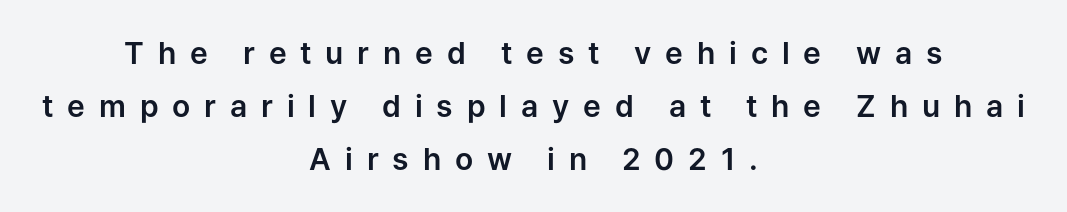
The image shows 30 px sans-serif type, upright; set centered, line spacing 1.76x, unusually wide letter spacing (+0.46 em), not underlined; low stroke contrast and a medium x-height.
